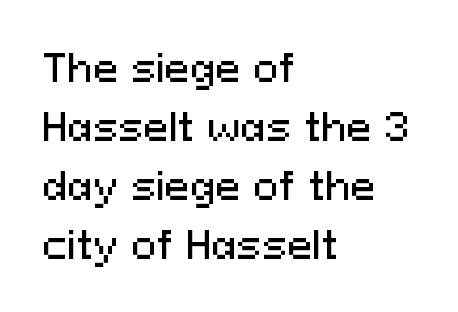
The image shows 38 px sans-serif type, upright; set left-aligned, normal line spacing (1.55x), normal letter spacing, not underlined; medium stroke contrast and a medium x-height.
